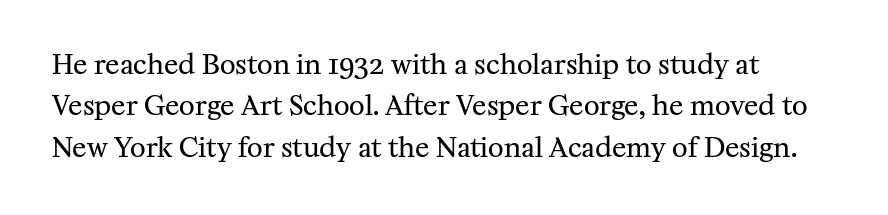
Q: Is the text bold? A: No.
Q: Is the text italic (slanted)? A: No, it is upright.
Q: Is the text underlined? A: No.
Q: Is the spacing between letters normal or unusually wide? A: Normal.
Q: Is the spacing between lines tight, normal or loose? A: Normal.
